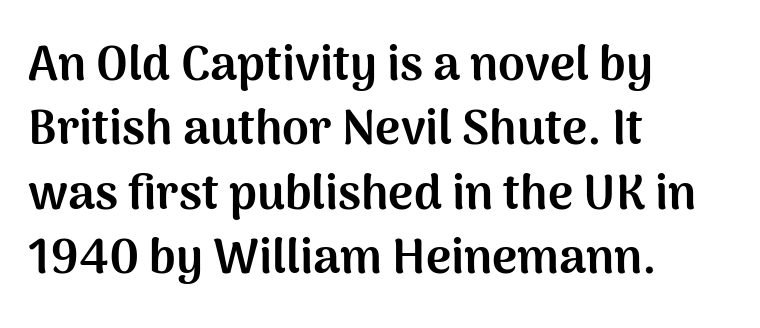
{"serif": "no", "italic": "no", "bold": "yes", "weight": "bold", "width": "normal", "stroke_contrast": "medium", "x_height": "medium", "monospaced": "no", "underline": "no", "align": "left", "line_spacing": "normal", "line_spacing_ratio": 1.34, "letter_spacing": "normal", "letter_spacing_em": 0.0, "glyph_px": 48}
